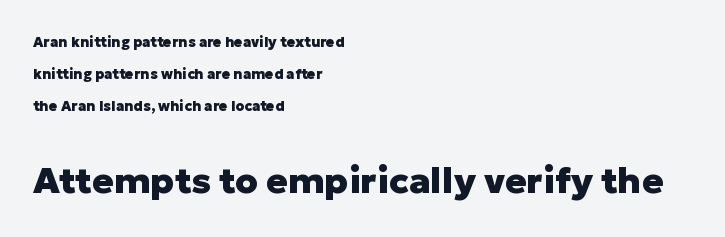
The image shows 36 px heavy sans-serif type, upright; set left-aligned, loose line spacing (2.27x), normal letter spacing, not underlined; the second (bottom) block is 2.57x larger; low stroke contrast and a medium x-height.
